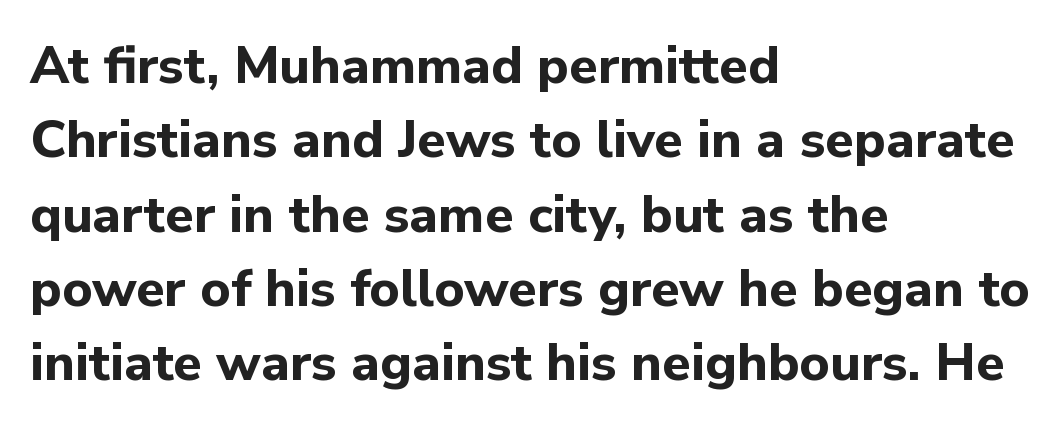
In terms of posture, this sample is upright. Regarding leading, the lines here are spaced in the standard way. These lines keep a tight, regular rhythm from letter to letter. I'd describe the lettering as bold — thick and assertive. Compared with a centered layout, this one pins lines to the left instead.
